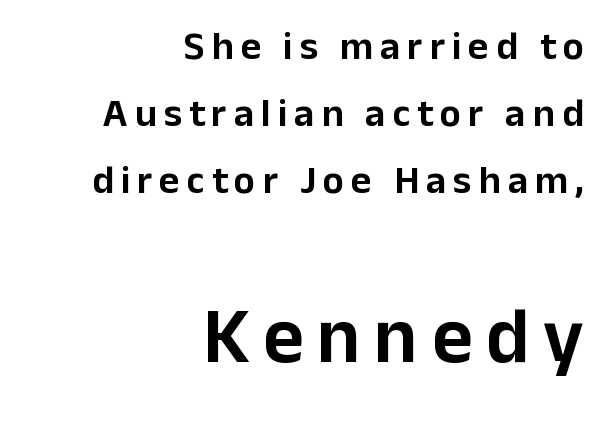
Glance below the letters and you will spot only blank space. A typesetter would call this proportional, since set widths differ per character. It's the straight-up-and-down kind of type. This rendering uses right alignment, leaving the left contour irregular. The vertical gap from one line to the next is medium.
